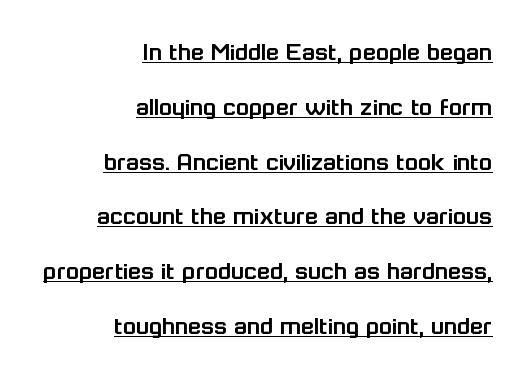
Q: Is the text italic (slanted)? A: No, it is upright.
Q: Is the text underlined? A: Yes.
Q: How is the paragraph aligned? A: Right-aligned.
Q: Is the spacing between letters normal or unusually wide? A: Normal.
Q: Is the spacing between lines tight, normal or loose? A: Loose.
